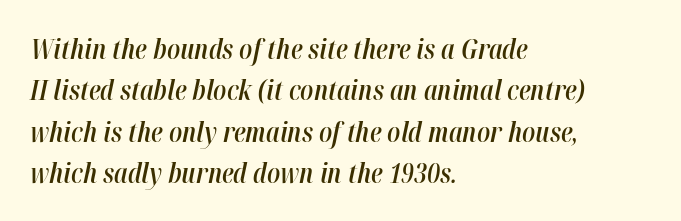
Q: Is the text bold? A: Semi-bold.
Q: Is the text italic (slanted)? A: Yes, it leans right by about 12 degrees.
Q: Is the text underlined? A: No.
Q: How is the paragraph aligned? A: Left-aligned.
Q: Is the spacing between letters normal or unusually wide? A: Normal.
Q: Is the spacing between lines tight, normal or loose? A: Normal.
